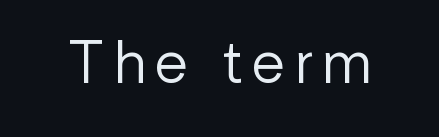
The image shows 60 px regular-weight sans-serif type, upright; set not underlined; low stroke contrast and a medium x-height.
